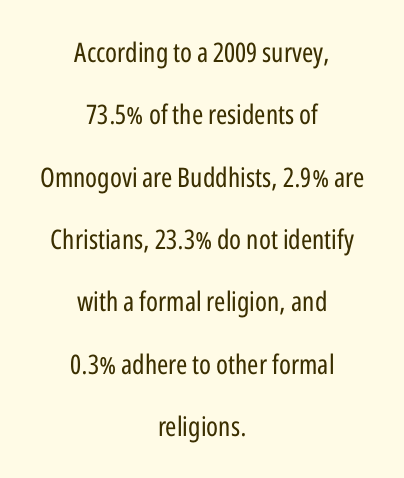
Descenders hang freely into open space. This is the regular roman posture of the typeface. Honestly, the letter spacing is just normal — you wouldn't notice it. Counters stay open thanks to moderate or lighter strokes.
